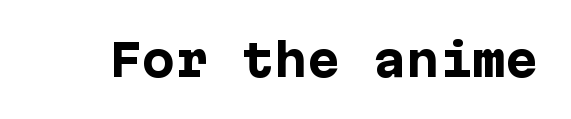
Q: Is the text bold? A: Yes.
Q: Is the text italic (slanted)? A: No, it is upright.
Q: Is the typeface a serif or a sans-serif typeface? A: Sans-serif.
Q: Is the text underlined? A: No.
Q: Is the spacing between letters normal or unusually wide? A: Normal.
Q: Width (condensed, normal, or wide)? A: Normal.
Q: Stroke contrast? A: Low.
Q: x-height? A: Medium.
